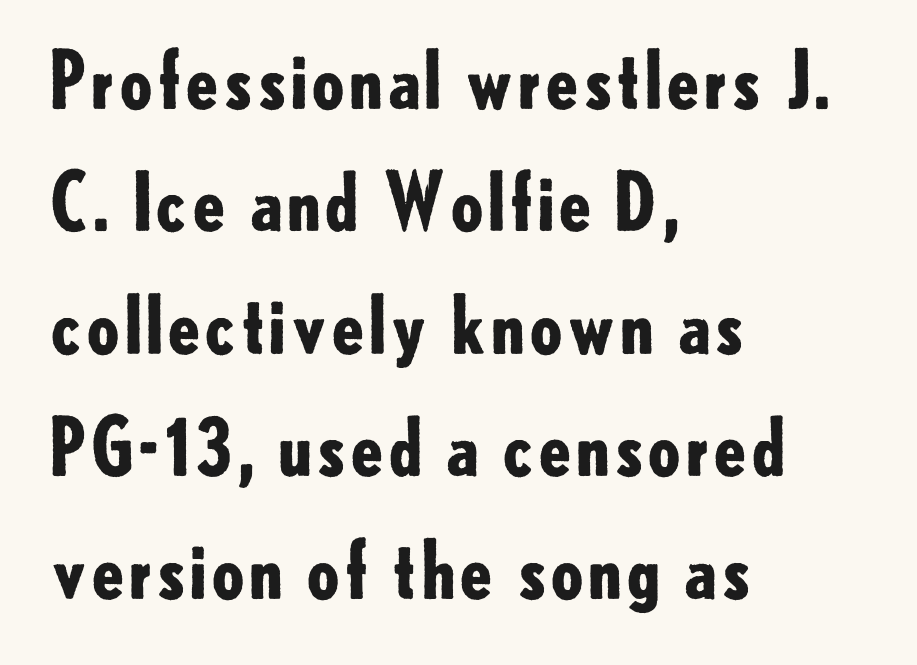
{"serif": "no", "italic": "no", "bold": "yes", "weight": "bold", "width": "normal", "stroke_contrast": "low", "x_height": "small", "monospaced": "no", "underline": "no", "align": "left", "line_spacing": "normal", "line_spacing_ratio": 1.57, "letter_spacing": "normal", "letter_spacing_em": 0.0, "glyph_px": 78}
